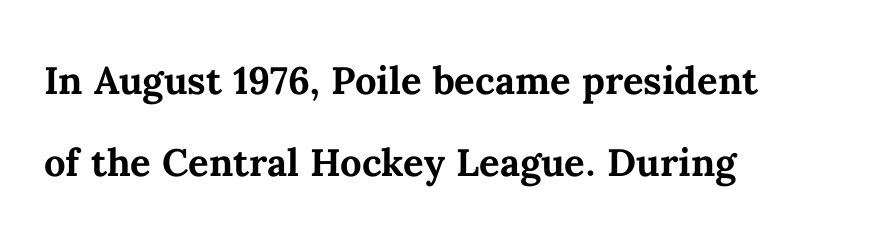
{"italic": "no", "bold": "yes", "weight": "semibold", "width": "normal", "stroke_contrast": "medium", "x_height": "medium", "monospaced": "no", "underline": "no", "align": "left", "line_spacing": "normal", "line_spacing_ratio": 1.6, "letter_spacing": "normal", "letter_spacing_em": 0.0, "glyph_px": 51}
